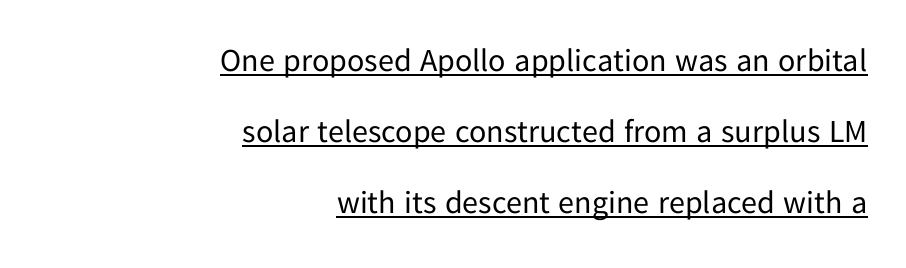
Typographically, this falls in the sans-serif category. A typesetter would call this proportional, since set widths differ per character. Ordinary non-slanted type is in use. Stem width sits at or under what a default text font uses.
